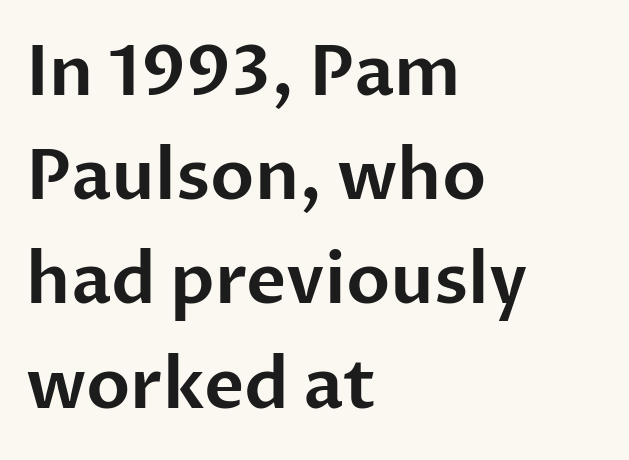
The passage shown is typed in a proportional face where columns would drift. The glyphs in this specimen are sans serif. Anything drawn beneath the words? Only blank space. Nope, not italic — everything's standing straight. The gaps between neighbouring characters are ordinary and unremarkable.
